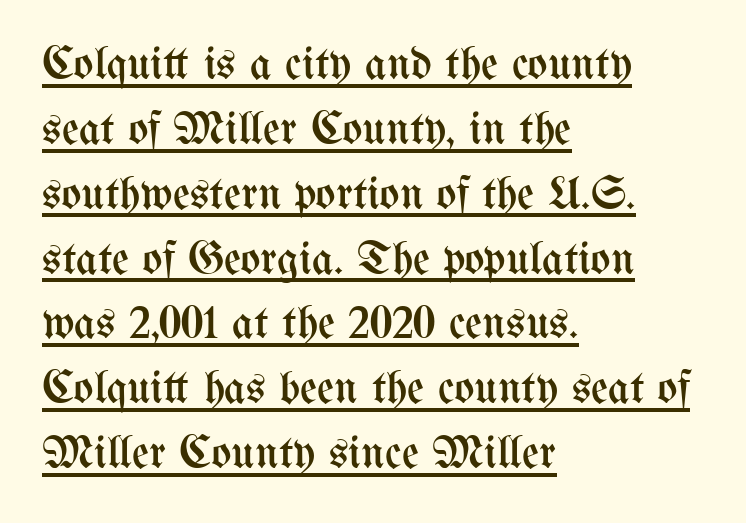
{"italic": "no", "bold": "no", "weight": "regular", "width": "condensed", "stroke_contrast": "medium", "x_height": "medium", "monospaced": "no", "underline": "yes", "align": "left", "line_spacing": "normal", "line_spacing_ratio": 1.38, "letter_spacing": "normal", "letter_spacing_em": 0.0, "glyph_px": 47}
